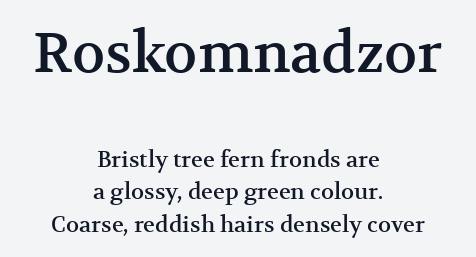
Q: Is the text italic (slanted)? A: No, it is upright.
Q: Is the typeface a serif or a sans-serif typeface? A: Serif.
Q: Is the text underlined? A: No.
Q: How is the paragraph aligned? A: Centered.
Q: Is the spacing between letters normal or unusually wide? A: Normal.
Q: Is the spacing between lines tight, normal or loose? A: Normal.
Q: Which block of text is set in a larger size, the first (top) or the second (bottom)? A: The first (top) one.
Q: Width (condensed, normal, or wide)? A: Normal.
Q: Stroke contrast? A: Medium.
Q: x-height? A: Medium.
Q: Monospaced? A: No.
